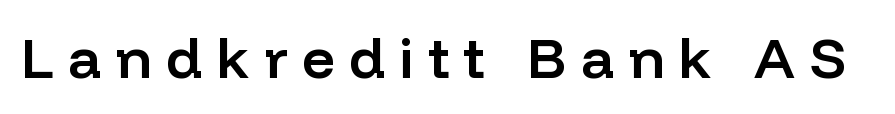
{"serif": "no", "italic": "no", "bold": "semi", "weight": "semibold", "width": "normal", "stroke_contrast": "low", "x_height": "medium", "monospaced": "no", "underline": "no", "letter_spacing": "wide", "letter_spacing_em": 0.25, "glyph_px": 57}
